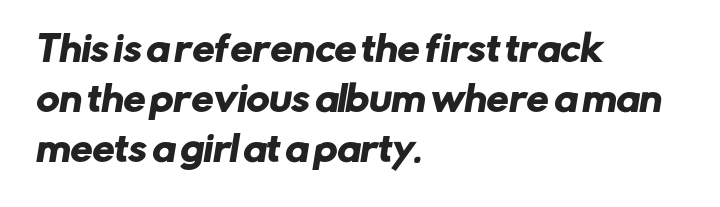
The image shows 35 px sans-serif type; set left-aligned, normal line spacing (1.43x), normal letter spacing, not underlined; low stroke contrast and a medium x-height.
